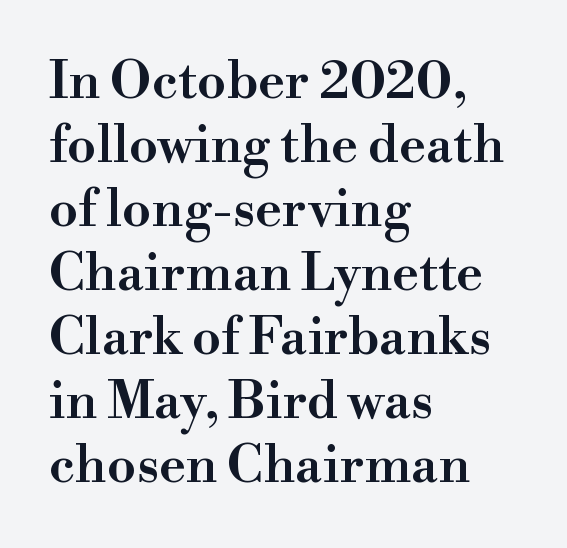
The letterforms sit shoulder to shoulder at normal distance. How heavy is the stroke? Medium-heavy — a semibold, shy of bold. Ordinary non-slanted type is in use. Type without underlining. Think of a printed novel: that variable character pitch is what you see here.
